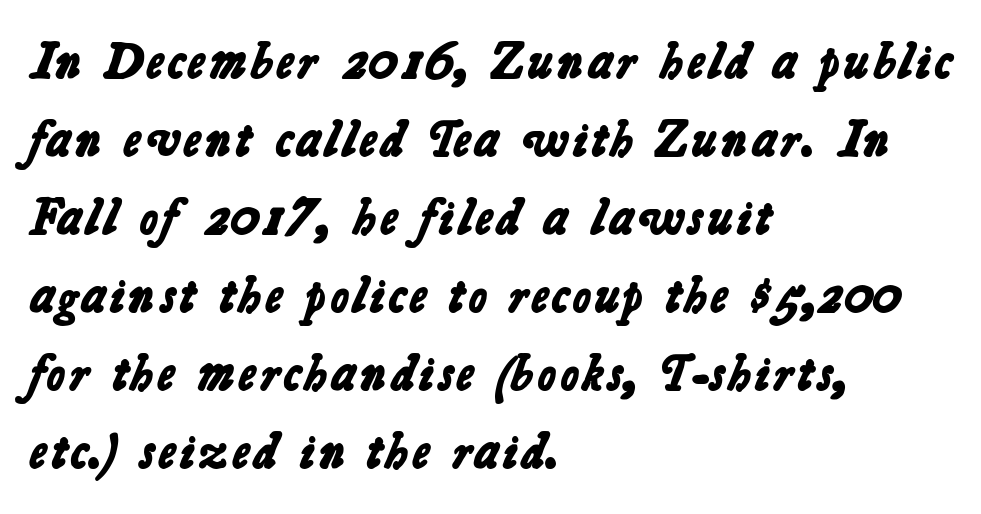
{"serif": "no", "bold": "yes", "weight": "bold", "width": "normal", "stroke_contrast": "low", "x_height": "medium", "monospaced": "no", "underline": "no", "align": "left", "line_spacing": "normal", "line_spacing_ratio": 1.56, "letter_spacing": "normal", "letter_spacing_em": 0.0, "glyph_px": 50}
